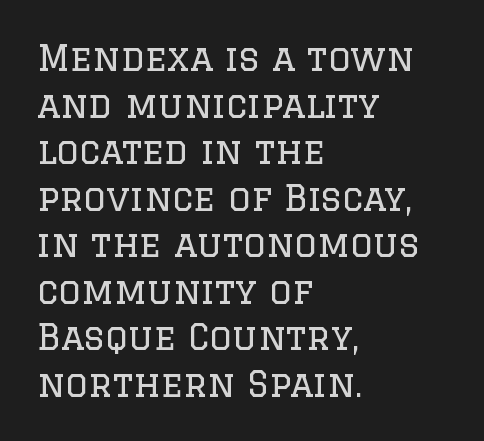
On a weight scale, this lands at 450 or below. This sample is left-justified, so line endings fall wherever the words run out. Inter-character spacing is left at the font's built-in metrics. The designer went with a serif here, giving each stem small feet. The letters advance in unequal steps, a hallmark of proportional type. Rows of type keep a routine distance in the vertical direction.
